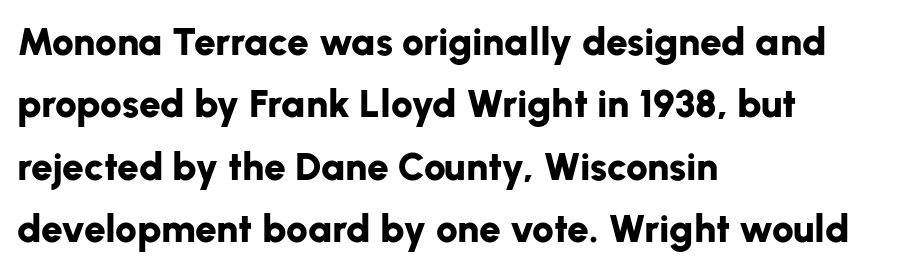
{"serif": "no", "italic": "no", "bold": "yes", "weight": "bold", "width": "normal", "stroke_contrast": "low", "x_height": "medium", "monospaced": "no", "underline": "no", "align": "left", "line_spacing": "normal", "line_spacing_ratio": 1.6, "letter_spacing": "normal", "letter_spacing_em": 0.0, "glyph_px": 39}
